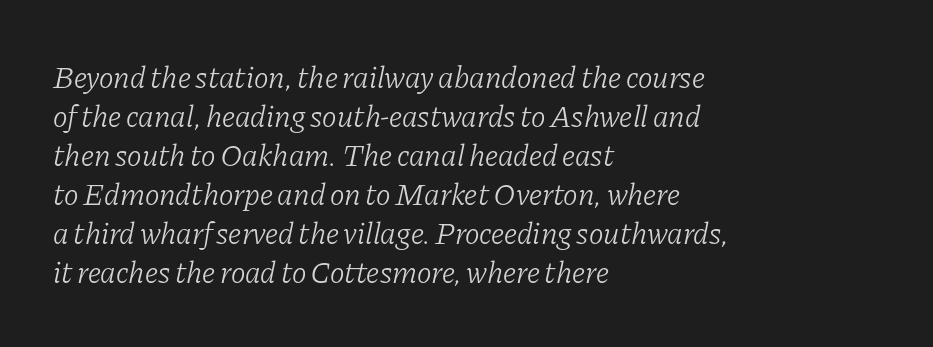
{"serif": "yes", "italic": "yes", "lean": "right", "slant_degrees": 11, "bold": "no", "weight": "light", "width": "normal", "stroke_contrast": "low", "x_height": "medium", "monospaced": "no", "underline": "no", "align": "left", "line_spacing": "normal", "line_spacing_ratio": 1.26, "letter_spacing": "normal", "letter_spacing_em": 0.0, "glyph_px": 31}
